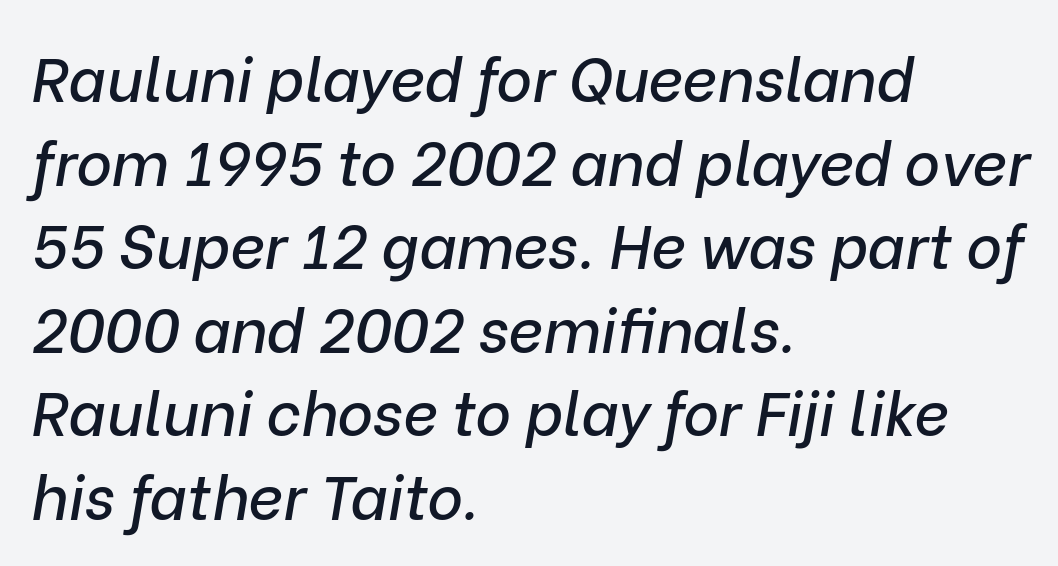
The image shows 61 px text type, italic (leaning right); set left-aligned, normal line spacing (1.37x), normal letter spacing, not underlined; low stroke contrast and a medium x-height.
